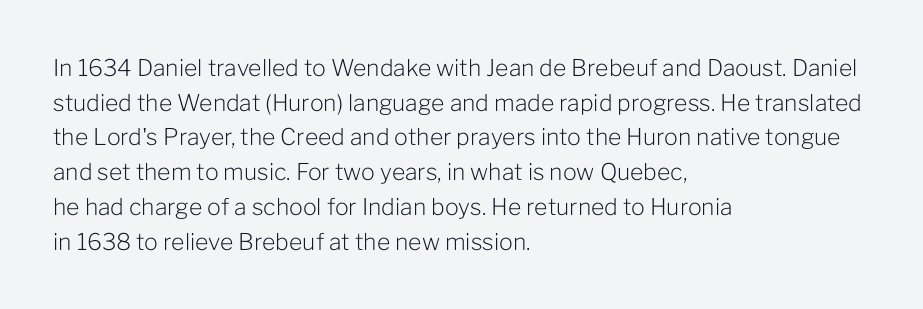
The image shows 23 px text type, upright; set left-aligned, normal line spacing (1.51x), normal letter spacing, not underlined.
